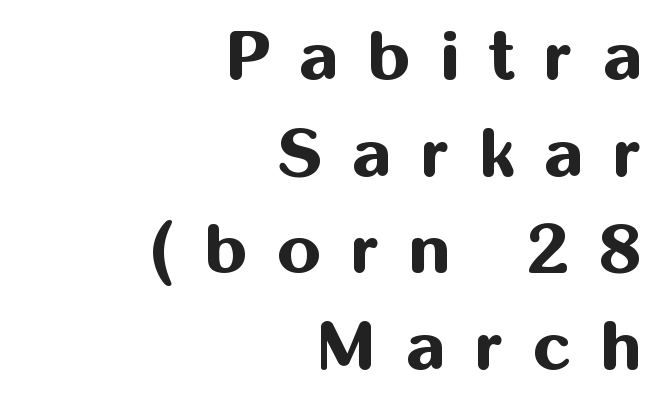
{"serif": "no", "italic": "no", "bold": "yes", "weight": "bold", "width": "normal", "stroke_contrast": "medium", "x_height": "medium", "monospaced": "no", "underline": "no", "align": "right", "line_spacing": "normal", "line_spacing_ratio": 1.4, "letter_spacing": "wide", "letter_spacing_em": 0.43, "glyph_px": 69}
